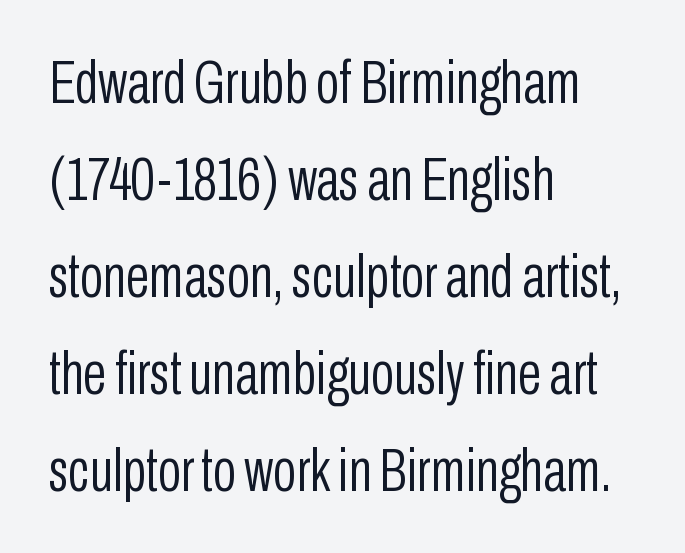
The image shows 61 px light, condensed sans-serif type, upright; set left-aligned, normal line spacing (1.59x), normal letter spacing, not underlined; low stroke contrast and a medium x-height.
